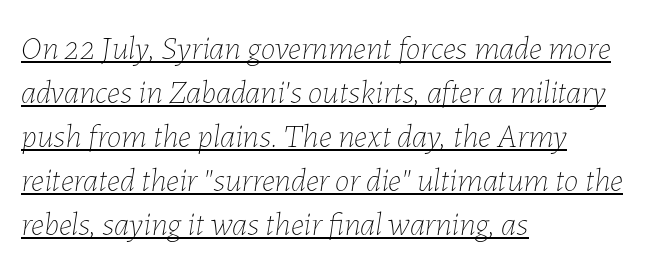
{"italic": "yes", "lean": "right", "slant_degrees": 7, "bold": "no", "weight": "thin", "width": "normal", "stroke_contrast": "low", "x_height": "medium", "monospaced": "no", "underline": "yes", "align": "left", "line_spacing": "normal", "line_spacing_ratio": 1.33, "letter_spacing": "normal", "letter_spacing_em": 0.0, "glyph_px": 33}
